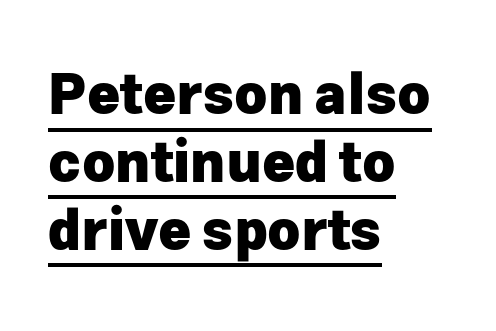
Compared with an ordinary text face, these strokes are far heavier — a full bold. Is the letter spacing exaggerated? No — it looks like the ordinary default. Character widths vary here, with narrow letters taking less room than wide ones. Line beginnings align vertically; line endings do not. When letters stand straight like this, we call the style roman or upright.
